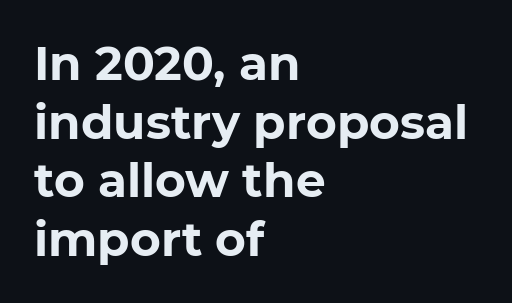
Q: Is the text bold? A: Yes.
Q: Is the typeface a serif or a sans-serif typeface? A: Sans-serif.
Q: Is the text underlined? A: No.
Q: How is the paragraph aligned? A: Left-aligned.
Q: Is the spacing between letters normal or unusually wide? A: Normal.
Q: Is the spacing between lines tight, normal or loose? A: Normal.
Q: Width (condensed, normal, or wide)? A: Normal.
Q: Stroke contrast? A: Low.
Q: x-height? A: Medium.
Q: Monospaced? A: No.
